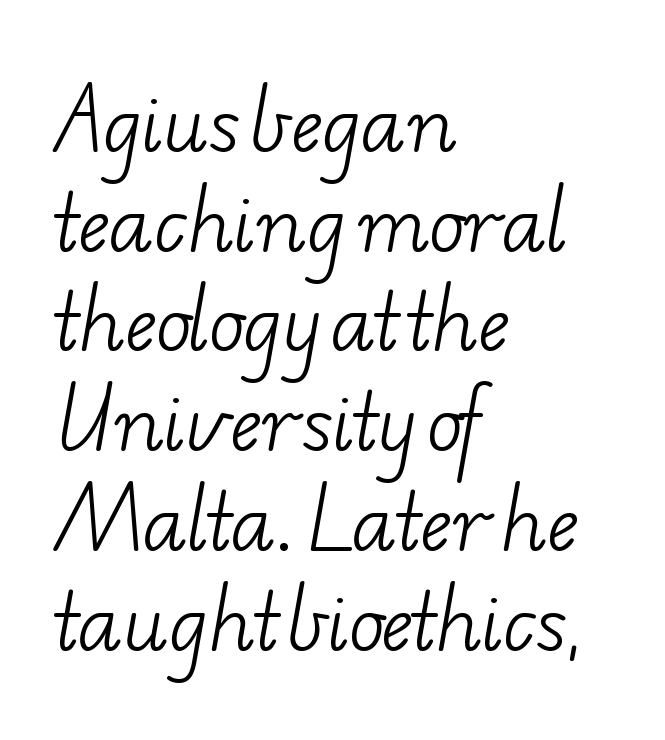
The image shows 75 px light, wide serif type; set left-aligned, normal line spacing (1.33x), normal letter spacing, not underlined; low stroke contrast and a small x-height.
